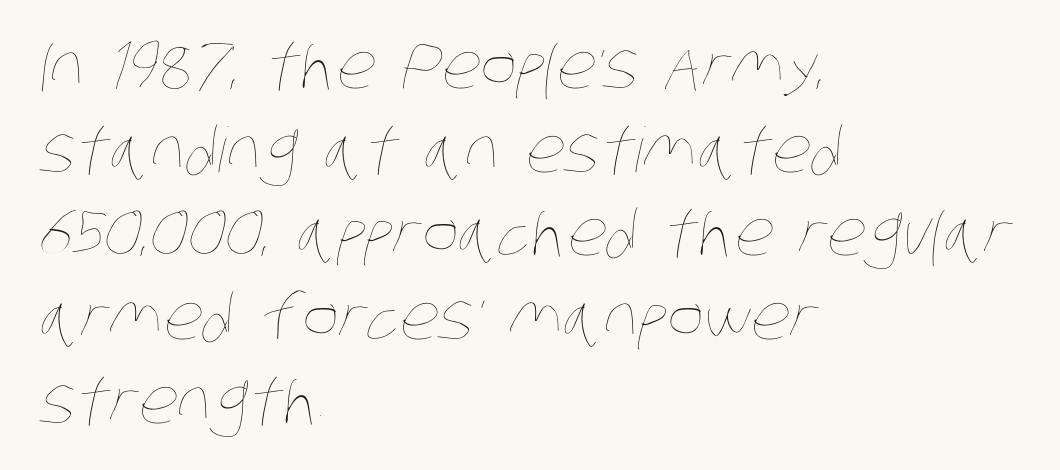
The image shows 62 px thin, condensed type; set left-aligned, normal line spacing (1.35x), normal letter spacing, not underlined; low stroke contrast and a large x-height.
